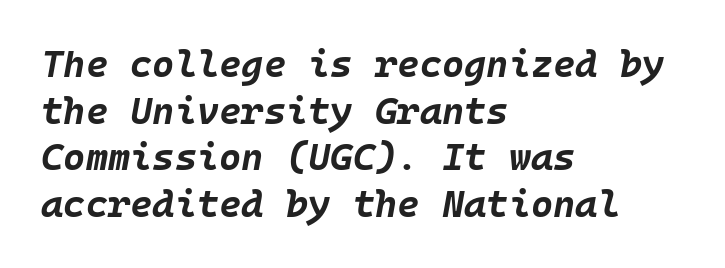
The image shows 38 px bold type, italic (leaning right); set left-aligned, line spacing 1.23x, normal letter spacing, not underlined; low stroke contrast and a large x-height.
